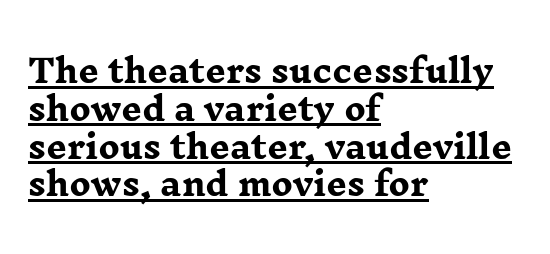
{"serif": "yes", "italic": "no", "bold": "yes", "weight": "heavy", "width": "wide", "stroke_contrast": "low", "x_height": "medium", "monospaced": "no", "underline": "yes", "align": "left", "line_spacing_ratio": 1.18, "letter_spacing": "normal", "letter_spacing_em": 0.0, "glyph_px": 32}
